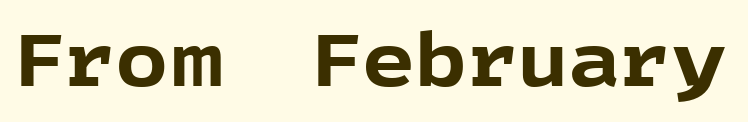
Underline: absent. There is no visible air inserted between adjacent glyphs. A roman cut, with each character standing at attention. You could not count columns in this text — the font is proportionally spaced. The font family rendered here belongs to the sans-serif group.
